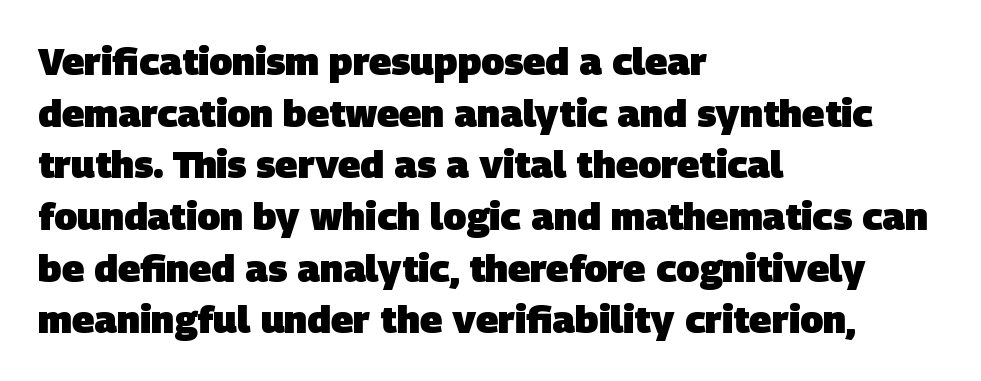
The image shows 38 px heavy sans-serif type; set left-aligned, normal line spacing (1.36x), normal letter spacing, not underlined; low stroke contrast and a large x-height.
